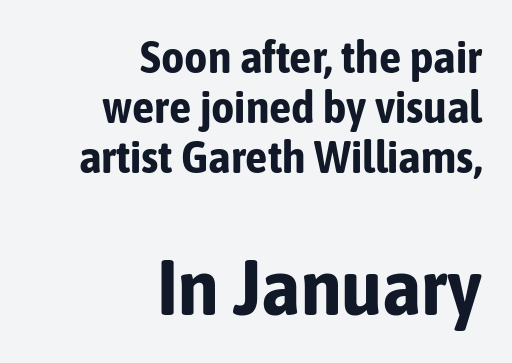
Q: Is the text bold? A: Yes.
Q: Is the text italic (slanted)? A: No, it is upright.
Q: Is the typeface a serif or a sans-serif typeface? A: Sans-serif.
Q: Is the text underlined? A: No.
Q: How is the paragraph aligned? A: Right-aligned.
Q: Is the spacing between letters normal or unusually wide? A: Normal.
Q: Is the spacing between lines tight, normal or loose? A: Tight.
Q: Which block of text is set in a larger size, the first (top) or the second (bottom)? A: The second (bottom) one.
Q: Width (condensed, normal, or wide)? A: Condensed.
Q: Stroke contrast? A: Low.
Q: x-height? A: Medium.
Q: Monospaced? A: No.
